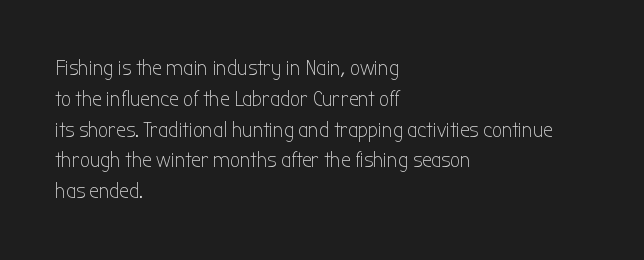
The image shows 22 px text type, upright; set left-aligned, normal line spacing (1.4x), normal letter spacing, not underlined.
